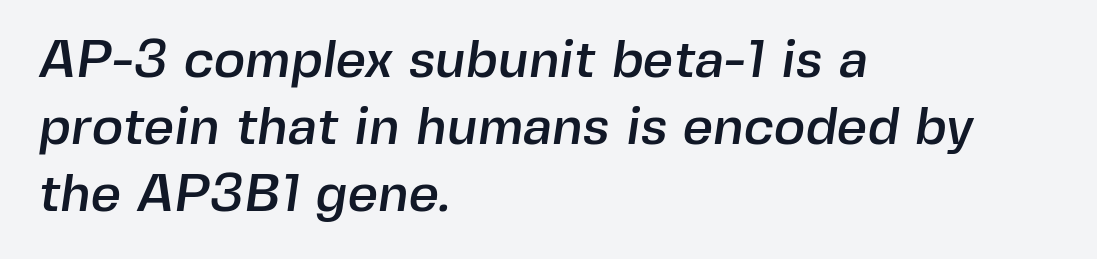
Q: Is the typeface a serif or a sans-serif typeface? A: Sans-serif.
Q: Is the text underlined? A: No.
Q: How is the paragraph aligned? A: Left-aligned.
Q: Is the spacing between letters normal or unusually wide? A: Normal.
Q: Is the spacing between lines tight, normal or loose? A: Normal.
Q: Width (condensed, normal, or wide)? A: Normal.
Q: x-height? A: Medium.
Q: Monospaced? A: No.
